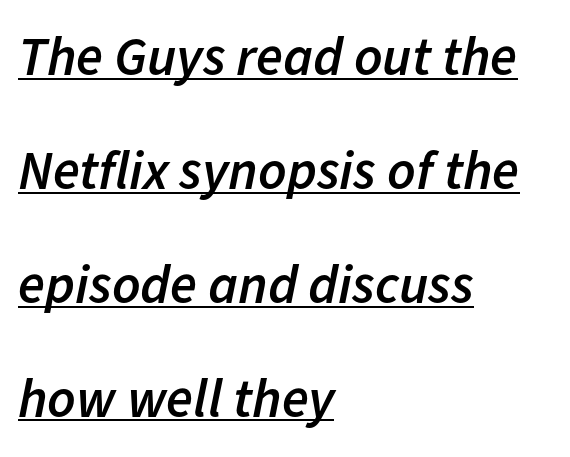
Q: Is the text bold? A: Semi-bold.
Q: Is the text italic (slanted)? A: Yes, it leans right by about 11 degrees.
Q: Is the text underlined? A: Yes.
Q: How is the paragraph aligned? A: Left-aligned.
Q: Is the spacing between letters normal or unusually wide? A: Normal.
Q: Is the spacing between lines tight, normal or loose? A: Loose.
Q: Width (condensed, normal, or wide)? A: Normal.
Q: Stroke contrast? A: Low.
Q: x-height? A: Medium.
Q: Monospaced? A: No.
